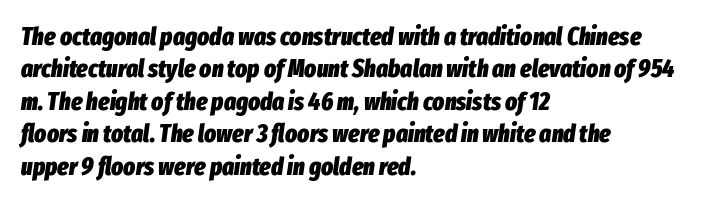
Students, observe: this is what conventionally led text looks like. Horizontally, the lines are justified to the leading edge only. A bare baseline throughout the passage. What weight is shown? A full bold with thick strokes. Yep, that's italic — everything's leaning. There is no visible air inserted between adjacent glyphs.
